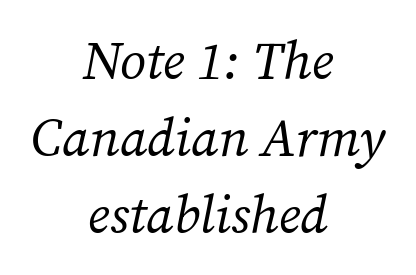
{"serif": "yes", "italic": "yes", "lean": "right", "slant_degrees": 12, "bold": "no", "weight": "regular", "width": "normal", "stroke_contrast": "medium", "x_height": "medium", "monospaced": "no", "underline": "no", "align": "center", "line_spacing": "normal", "line_spacing_ratio": 1.45, "letter_spacing": "normal", "letter_spacing_em": 0.0, "glyph_px": 53}
